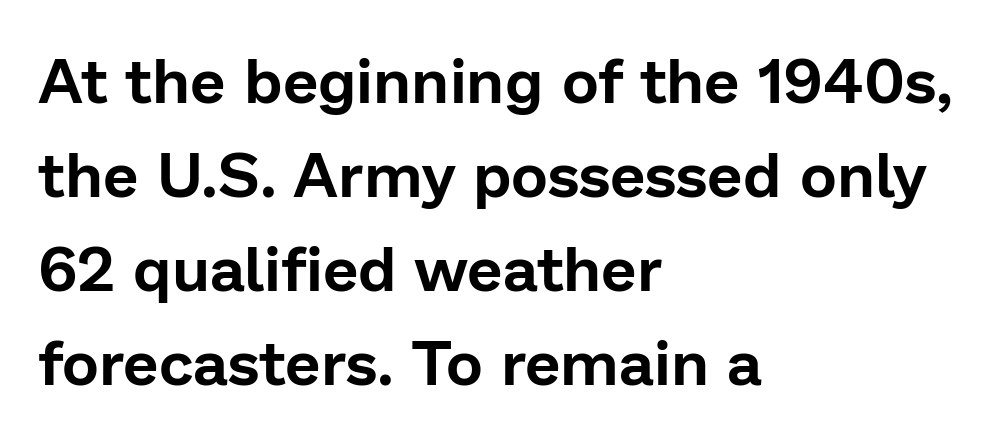
{"serif": "no", "italic": "no", "width": "normal", "stroke_contrast": "low", "x_height": "medium", "monospaced": "no", "underline": "no", "align": "left", "line_spacing": "normal", "line_spacing_ratio": 1.49, "letter_spacing": "normal", "letter_spacing_em": 0.0, "glyph_px": 63}
